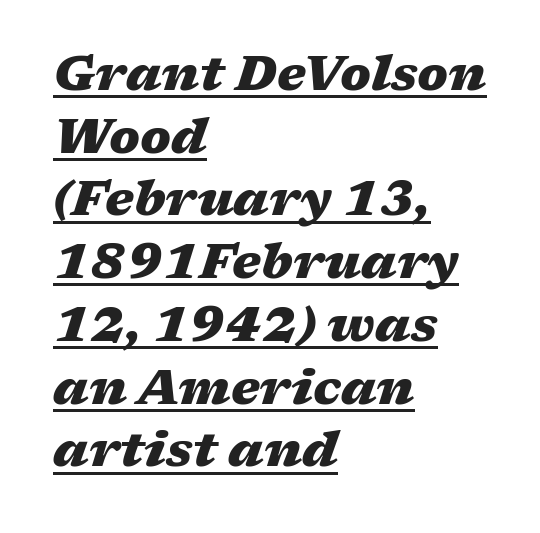
Underline: present. The gaps between neighbouring characters are ordinary and unremarkable. The letters advance in unequal steps, a hallmark of proportional type. Teacher's note: observe the even left margin — that is flush-left alignment. There's an unmistakable incline to the writing here.
